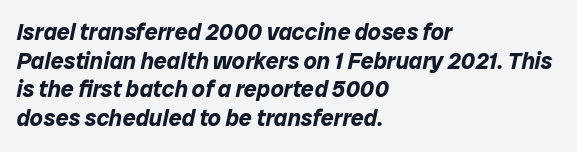
Q: Is the text bold? A: Yes.
Q: Is the text italic (slanted)? A: Yes, it leans right by about 12 degrees.
Q: Is the text underlined? A: No.
Q: How is the paragraph aligned? A: Left-aligned.
Q: Is the spacing between letters normal or unusually wide? A: Normal.
Q: Is the spacing between lines tight, normal or loose? A: Normal.
